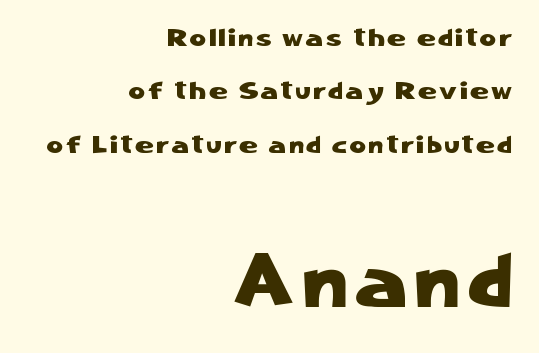
{"serif": "no", "italic": "no", "width": "normal", "stroke_contrast": "low", "x_height": "medium", "monospaced": "no", "underline": "no", "align": "right", "line_spacing": "loose", "line_spacing_ratio": 2.14, "larger_block": "second", "size_ratio": 3.04, "glyph_px": 76}
